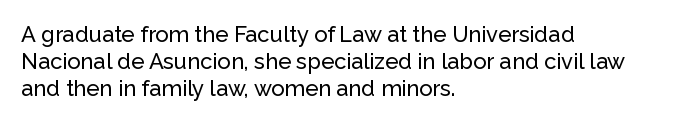
{"italic": "no", "underline": "no", "align": "left", "line_spacing_ratio": 1.23, "letter_spacing": "normal", "letter_spacing_em": 0.0, "glyph_px": 22}
